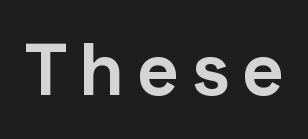
Q: Is the text bold? A: Yes.
Q: Is the text italic (slanted)? A: No, it is upright.
Q: Is the typeface a serif or a sans-serif typeface? A: Sans-serif.
Q: Is the text underlined? A: No.
Q: Width (condensed, normal, or wide)? A: Normal.
Q: Stroke contrast? A: Low.
Q: x-height? A: Medium.
Q: Monospaced? A: No.
